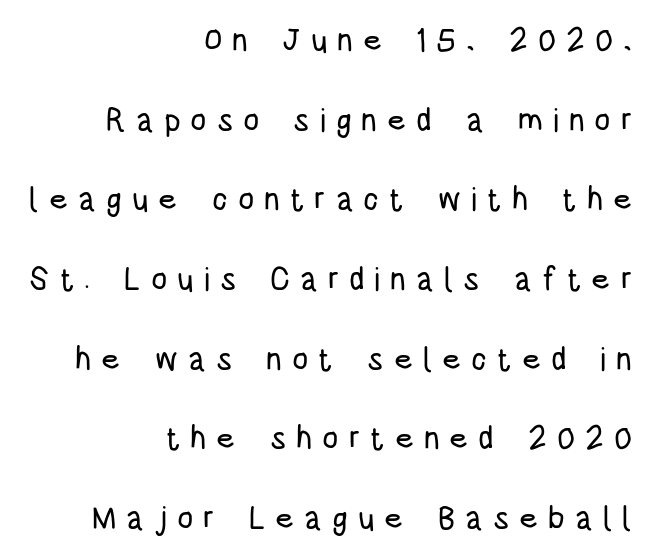
{"serif": "no", "italic": "no", "width": "condensed", "stroke_contrast": "low", "x_height": "large", "monospaced": "no", "underline": "no", "align": "right", "line_spacing": "loose", "line_spacing_ratio": 2.49, "letter_spacing": "wide", "letter_spacing_em": 0.31, "glyph_px": 32}
